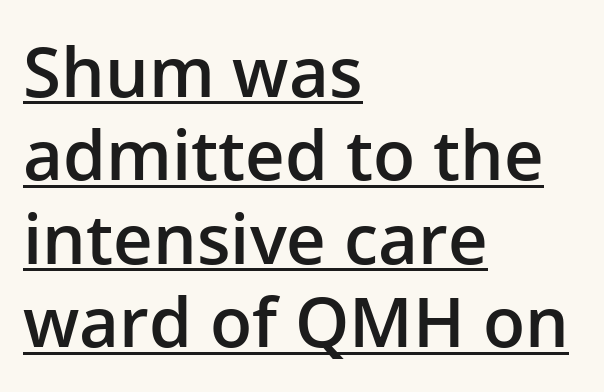
Has an underline been added? It has. Here the designer chose a conventional face with non-uniform glyph widths. Horizontal alignment here is leftward, the default for most running prose. Every letter is mildly thick-stroked: semibold rather than bold. The type family on display is of the sans-serif kind.
